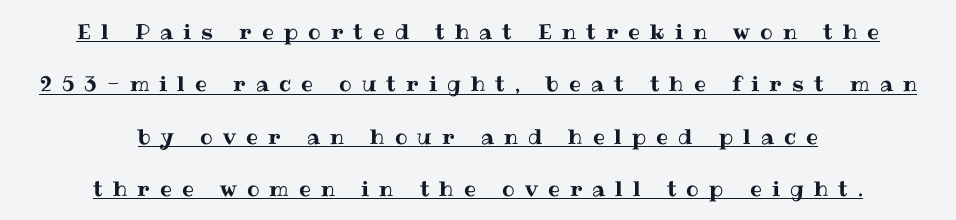
This block would shrink considerably if given ordinary leading; it's expanded now. Every stem runs plumb, perpendicular to the baseline. Has an underline been added? It has. The letters are spread apart with noticeably loose tracking. Every row of glyphs is offset so its center matches the block's center.
